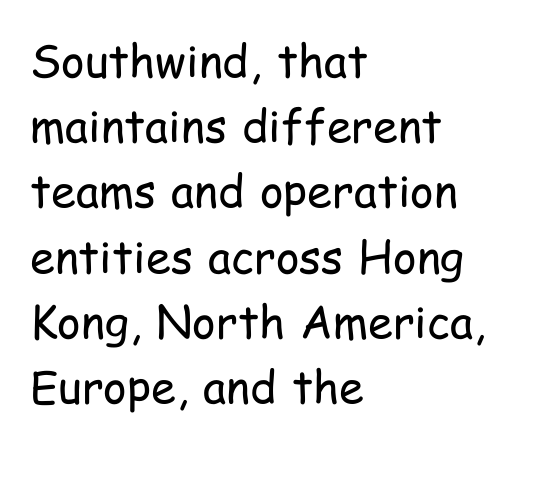
The image shows 45 px regular-weight, condensed sans-serif type, upright; set left-aligned, normal line spacing (1.45x), normal letter spacing, not underlined; low stroke contrast and a medium x-height.
